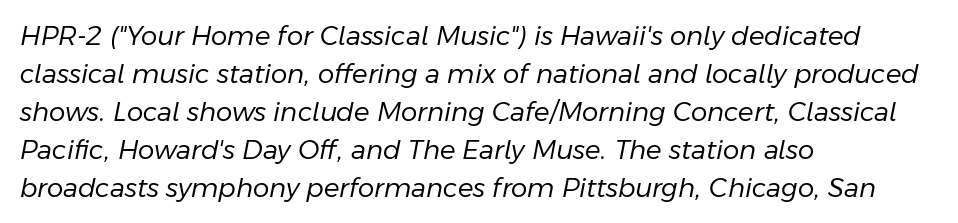
Q: Is the text bold? A: No.
Q: Is the text italic (slanted)? A: Yes, it leans right by about 11 degrees.
Q: Is the text underlined? A: No.
Q: How is the paragraph aligned? A: Left-aligned.
Q: Is the spacing between letters normal or unusually wide? A: Normal.
Q: Is the spacing between lines tight, normal or loose? A: Normal.
